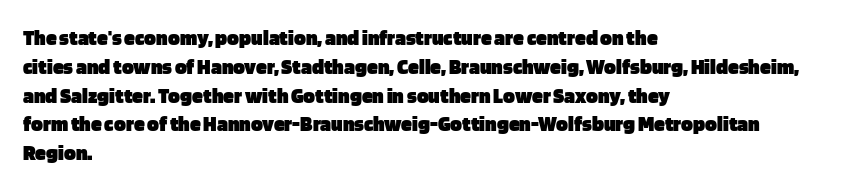
{"italic": "no", "bold": "yes", "underline": "no", "align": "left", "line_spacing": "normal", "line_spacing_ratio": 1.31, "letter_spacing": "normal", "letter_spacing_em": 0.0, "glyph_px": 22}
